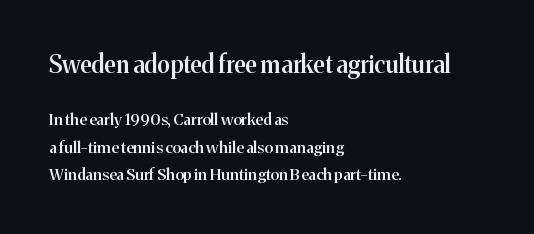
The image shows 24 px text type, upright; set left-aligned, line spacing 1.71x, normal letter spacing, not underlined; the first (top) block is 1.5x larger.
